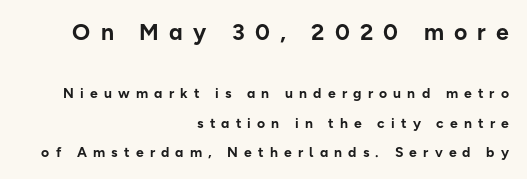
The image shows 23 px bold type, upright; set right-aligned, loose line spacing (2.09x), unusually wide letter spacing (+0.44 em), not underlined; the first (top) block is 1.64x larger.
